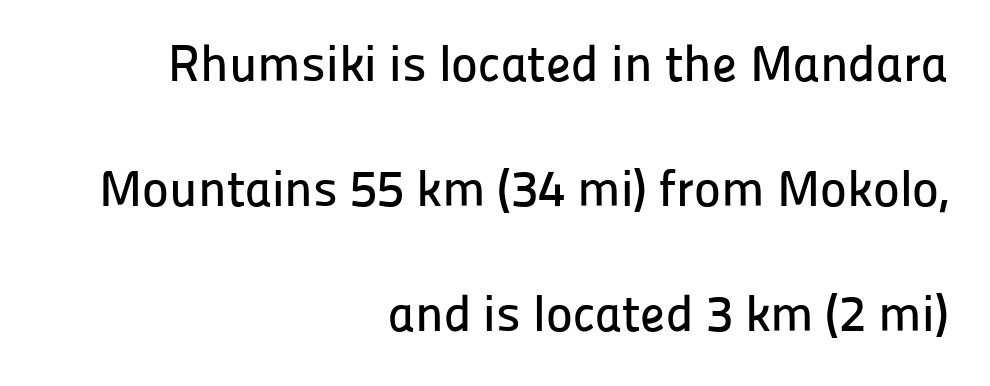
{"serif": "no", "italic": "no", "width": "normal", "stroke_contrast": "low", "x_height": "medium", "monospaced": "no", "underline": "no", "align": "right", "line_spacing": "loose", "line_spacing_ratio": 2.45, "letter_spacing": "normal", "letter_spacing_em": 0.0, "glyph_px": 51}
